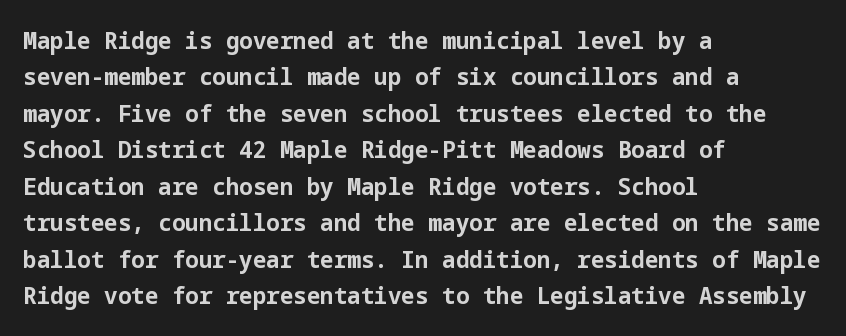
Q: Is the text bold? A: Yes.
Q: Is the text italic (slanted)? A: No, it is upright.
Q: Is the text underlined? A: No.
Q: How is the paragraph aligned? A: Left-aligned.
Q: Is the spacing between letters normal or unusually wide? A: Normal.
Q: Is the spacing between lines tight, normal or loose? A: Normal.
